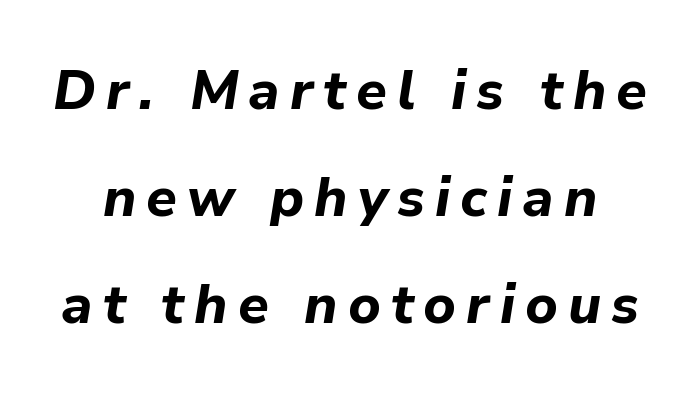
Q: Is the text bold? A: Yes.
Q: Is the text italic (slanted)? A: Yes, it leans right by about 9 degrees.
Q: Is the text underlined? A: No.
Q: Is the spacing between lines tight, normal or loose? A: Loose.
Q: Width (condensed, normal, or wide)? A: Normal.
Q: Stroke contrast? A: Low.
Q: x-height? A: Medium.
Q: Monospaced? A: No.
